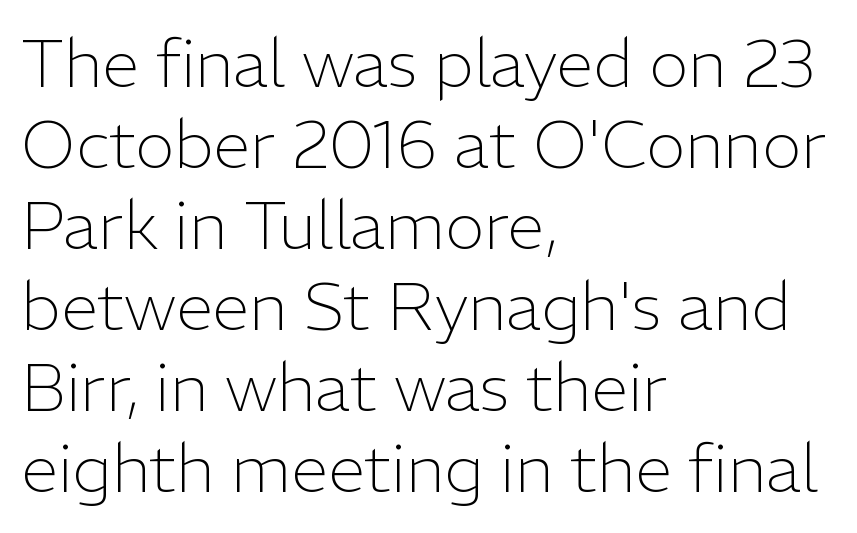
Think of a printed novel: that variable character pitch is what you see here. Weight: not bold — regular or lighter. This sample is left-justified, so line endings fall wherever the words run out. Unlike italic type, these characters show no tilt at all. The tracking reads as untouched default to a designer's eye. What kind of face is this? One without serifs — a sans.
